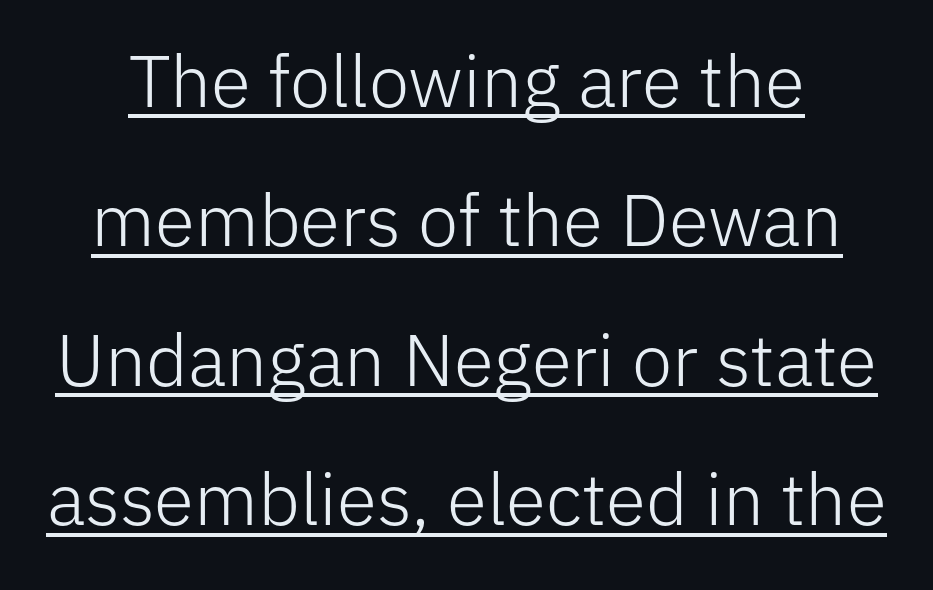
Q: Is the text bold? A: No.
Q: Is the text italic (slanted)? A: No, it is upright.
Q: Is the typeface a serif or a sans-serif typeface? A: Sans-serif.
Q: Is the text underlined? A: Yes.
Q: Is the spacing between letters normal or unusually wide? A: Normal.
Q: Is the spacing between lines tight, normal or loose? A: Loose.
Q: Width (condensed, normal, or wide)? A: Normal.
Q: Stroke contrast? A: Low.
Q: x-height? A: Medium.
Q: Monospaced? A: No.
